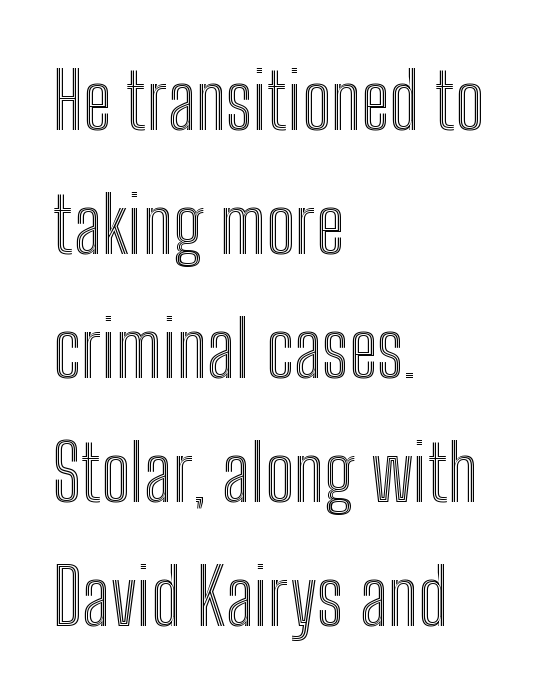
The image shows 78 px condensed type, upright; set left-aligned, normal line spacing (1.59x), normal letter spacing, not underlined; a medium x-height.
